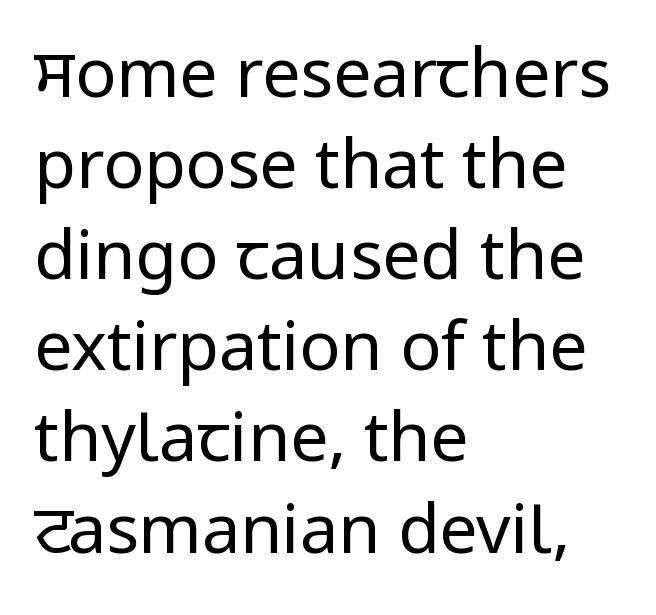
A roman cut, with each character standing at attention. Layout note: lines flush left. Words float on clear page, feet unadorned. Is this a fixed-width face? No — the glyphs have proportional, varying widths. This rendering leaves character spacing at its baseline value. The line-height multiplier appears to be the usual default.
